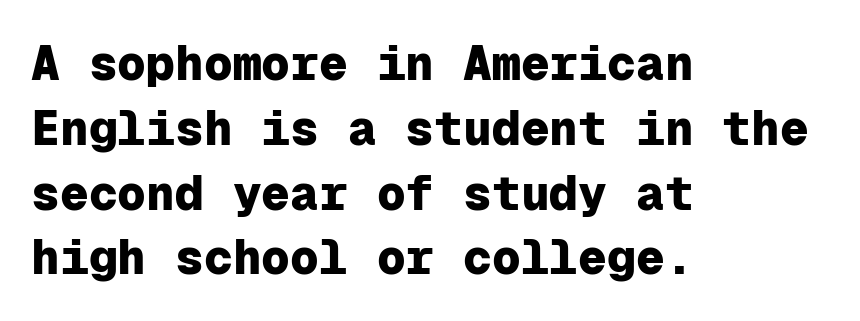
Q: Is the text bold? A: Yes.
Q: Is the text italic (slanted)? A: No, it is upright.
Q: Is the typeface a serif or a sans-serif typeface? A: Sans-serif.
Q: Is the text underlined? A: No.
Q: How is the paragraph aligned? A: Left-aligned.
Q: Is the spacing between letters normal or unusually wide? A: Normal.
Q: Is the spacing between lines tight, normal or loose? A: Normal.
Q: Width (condensed, normal, or wide)? A: Normal.
Q: Stroke contrast? A: Low.
Q: x-height? A: Medium.
Q: Monospaced? A: Yes.
